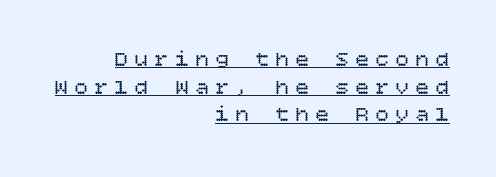
The image shows 22 px text type, upright; set right-aligned, normal line spacing (1.26x), unusually wide letter spacing (+0.31 em), underlined.
